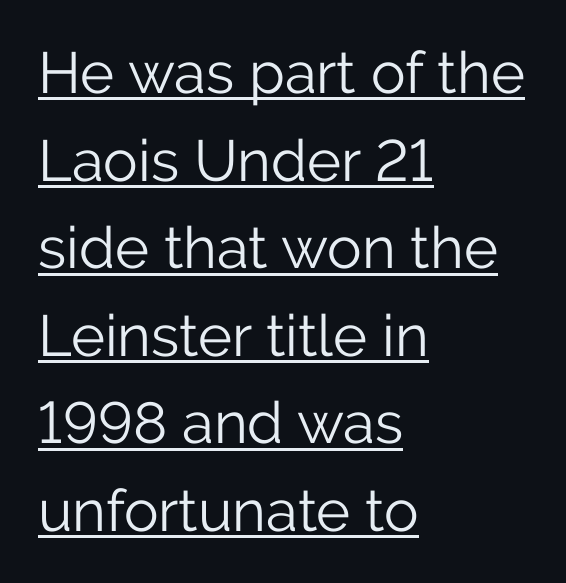
Q: Is the text bold? A: No.
Q: Is the text italic (slanted)? A: No, it is upright.
Q: Is the typeface a serif or a sans-serif typeface? A: Sans-serif.
Q: Is the text underlined? A: Yes.
Q: How is the paragraph aligned? A: Left-aligned.
Q: Is the spacing between letters normal or unusually wide? A: Normal.
Q: Is the spacing between lines tight, normal or loose? A: Normal.
Q: Width (condensed, normal, or wide)? A: Normal.
Q: Stroke contrast? A: Low.
Q: x-height? A: Medium.
Q: Monospaced? A: No.
